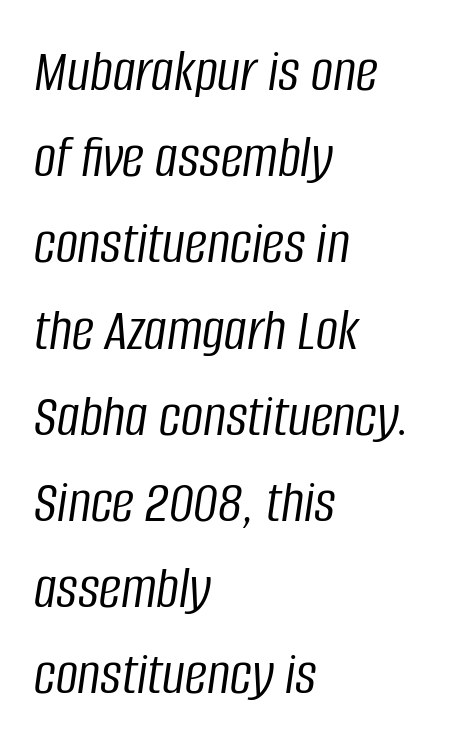
Successive baselines arrive at the customary interval. If you drew a line through each stem, it would be angled. The rendering uses natural spacing where letterforms have individual widths. Beneath every word, the page is bare. No extra ink here — the face is not bold. The paragraph has a hard left edge and a soft right edge.
